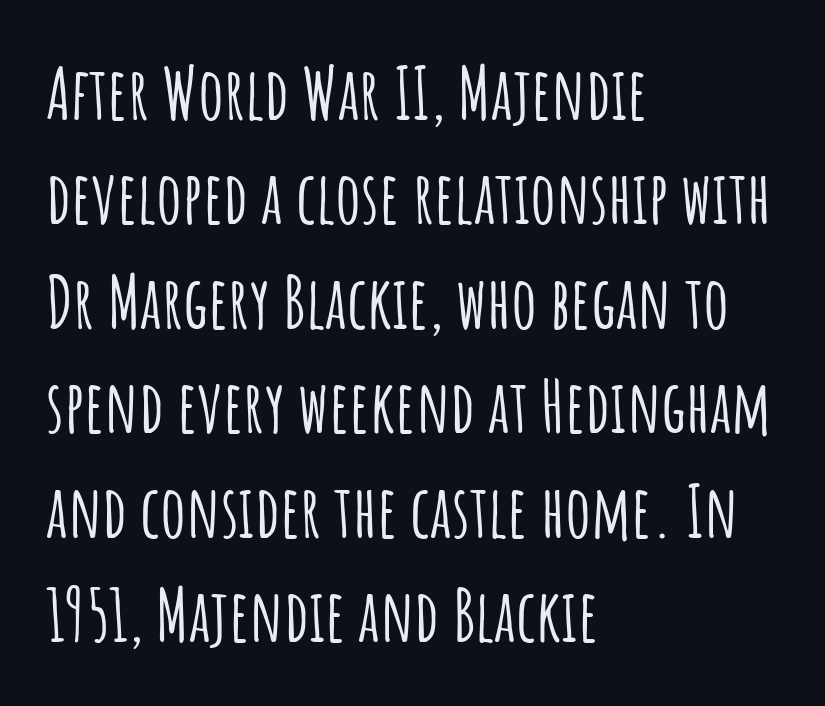
The image shows 72 px condensed sans-serif type, upright; set left-aligned, normal line spacing (1.45x), normal letter spacing, not underlined; low stroke contrast and a large x-height.
